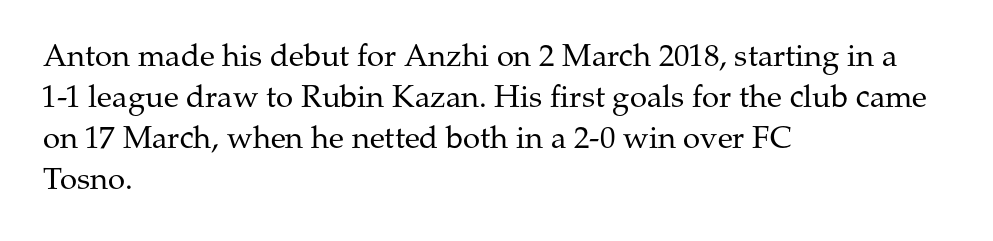
Q: Is the text bold? A: No.
Q: Is the text italic (slanted)? A: No, it is upright.
Q: Is the typeface a serif or a sans-serif typeface? A: Serif.
Q: Is the text underlined? A: No.
Q: How is the paragraph aligned? A: Left-aligned.
Q: Is the spacing between letters normal or unusually wide? A: Normal.
Q: Is the spacing between lines tight, normal or loose? A: Normal.
Q: Width (condensed, normal, or wide)? A: Normal.
Q: Stroke contrast? A: Medium.
Q: x-height? A: Medium.
Q: Monospaced? A: No.
